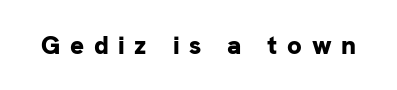
{"italic": "no", "bold": "yes", "underline": "no", "letter_spacing": "wide", "letter_spacing_em": 0.37, "glyph_px": 26}
